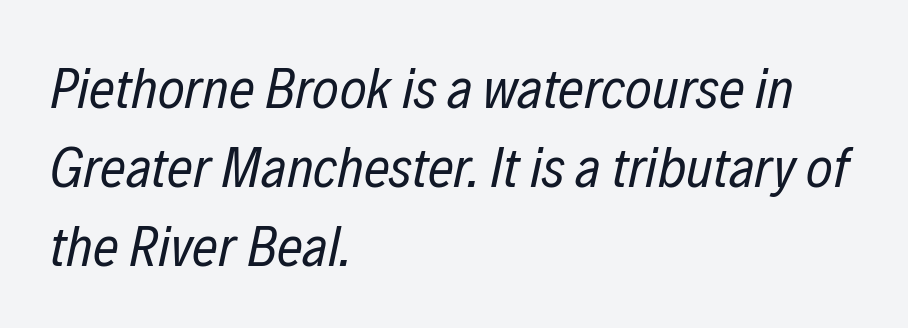
{"italic": "yes", "lean": "right", "slant_degrees": 12, "bold": "no", "weight": "regular", "width": "condensed", "stroke_contrast": "low", "x_height": "medium", "monospaced": "no", "underline": "no", "align": "left", "line_spacing": "normal", "line_spacing_ratio": 1.39, "letter_spacing": "normal", "letter_spacing_em": 0.0, "glyph_px": 57}
